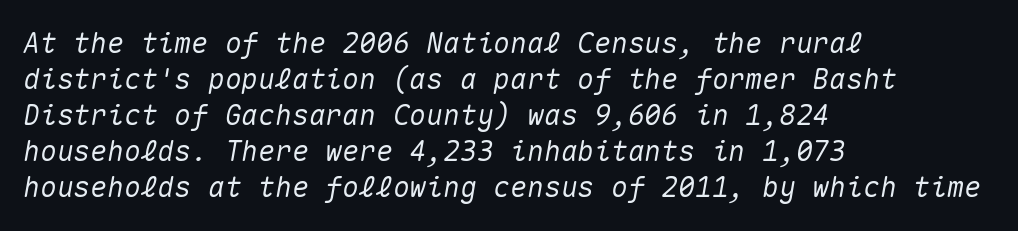
Rule under the text: the space is simply empty. The setting favours the left margin, as ordinary paragraphs usually do. The glyphs look as if they've been sheared to an angle. Each letter, wide or thin by design, is forced into the same width here. If you measured baseline to baseline, you'd find a middling distance.
